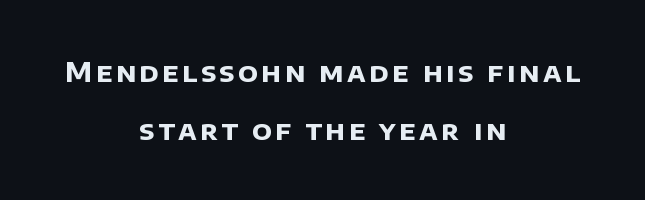
Q: Is the text bold? A: Yes.
Q: Is the text underlined? A: No.
Q: How is the paragraph aligned? A: Centered.
Q: Is the spacing between lines tight, normal or loose? A: Loose.
